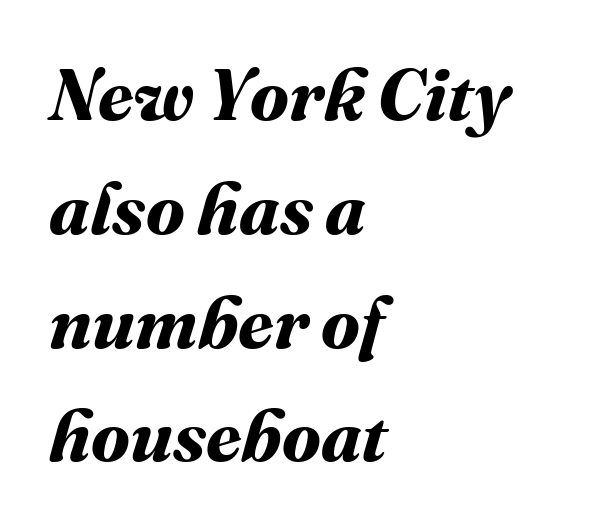
Q: Is the text bold? A: Yes.
Q: Is the text underlined? A: No.
Q: How is the paragraph aligned? A: Left-aligned.
Q: Is the spacing between letters normal or unusually wide? A: Normal.
Q: Is the spacing between lines tight, normal or loose? A: Normal.
Q: Width (condensed, normal, or wide)? A: Normal.
Q: Stroke contrast? A: Medium.
Q: x-height? A: Medium.
Q: Monospaced? A: No.
